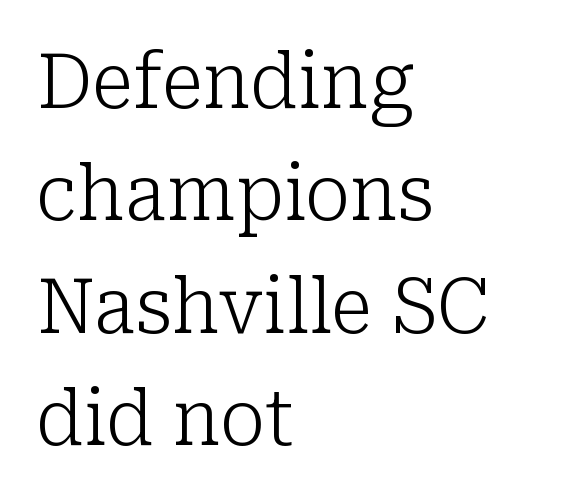
Q: Is the text bold? A: No.
Q: Is the text italic (slanted)? A: No, it is upright.
Q: Is the typeface a serif or a sans-serif typeface? A: Serif.
Q: Is the text underlined? A: No.
Q: How is the paragraph aligned? A: Left-aligned.
Q: Is the spacing between letters normal or unusually wide? A: Normal.
Q: Is the spacing between lines tight, normal or loose? A: Normal.
Q: Width (condensed, normal, or wide)? A: Normal.
Q: Stroke contrast? A: Low.
Q: x-height? A: Medium.
Q: Monospaced? A: No.
